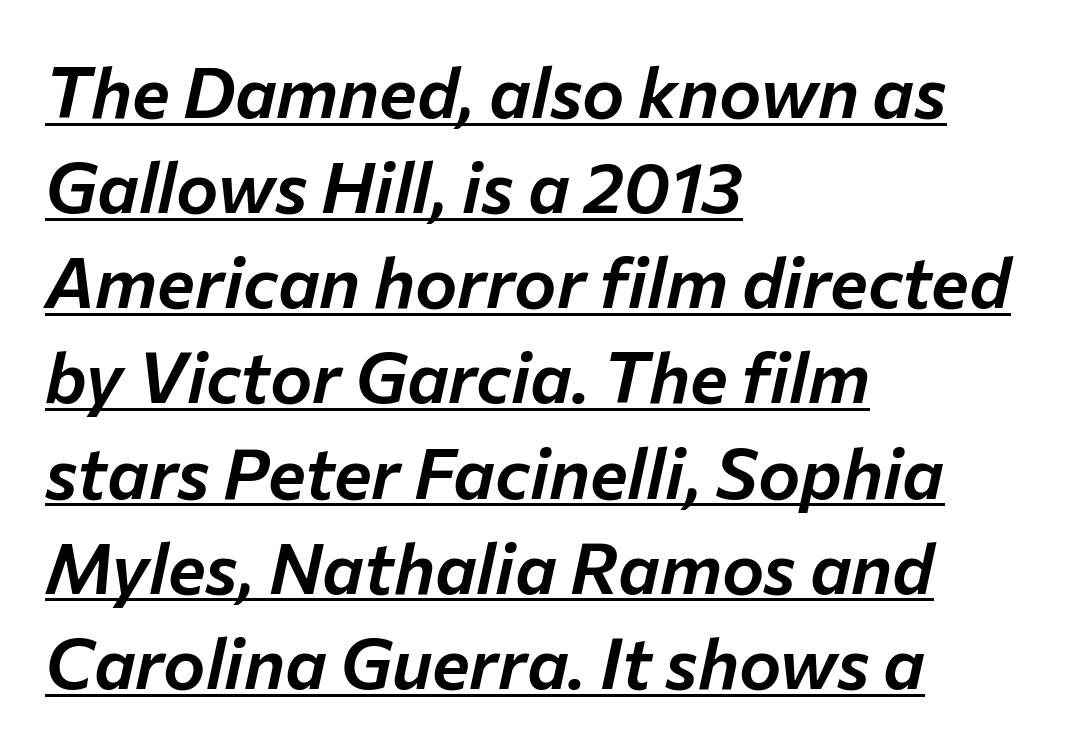
The image shows 71 px text type, italic (leaning right); set left-aligned, normal line spacing (1.34x), normal letter spacing, underlined; low stroke contrast and a medium x-height.
